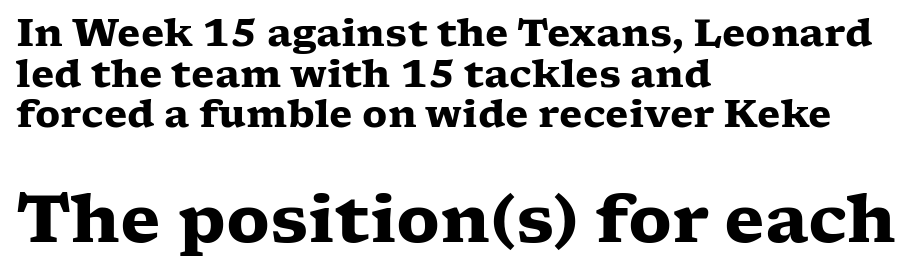
{"serif": "yes", "italic": "no", "bold": "yes", "weight": "heavy", "width": "wide", "stroke_contrast": "low", "x_height": "medium", "monospaced": "no", "underline": "no", "align": "left", "line_spacing": "tight", "line_spacing_ratio": 1.07, "letter_spacing": "normal", "letter_spacing_em": 0.0, "larger_block": "second", "size_ratio": 1.74, "glyph_px": 66}
